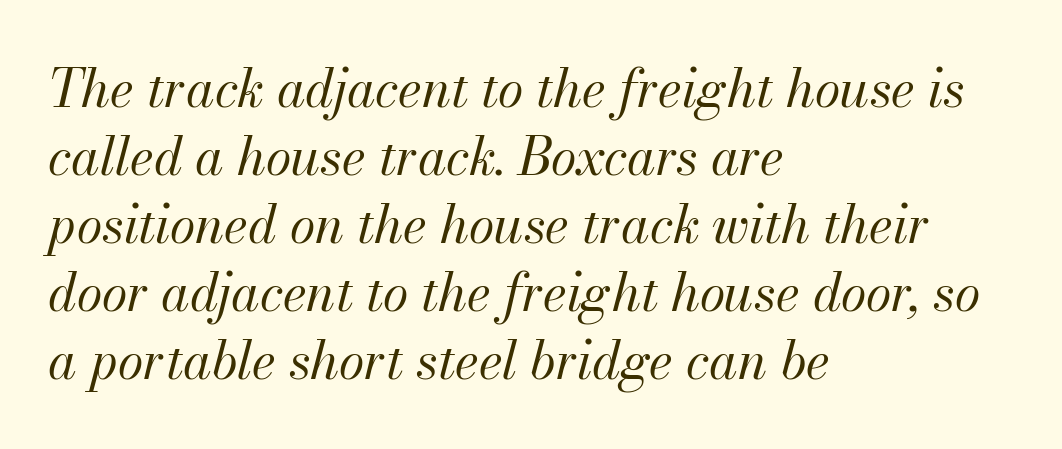
Teacher's note: observe the even left margin — that is flush-left alignment. Spacing verdict: proportional, widths tailored to each character. Weight: not bold — regular or lighter. Students, observe: this is what conventionally led text looks like. Characters are canted at an angle relative to the baseline's perpendicular.
